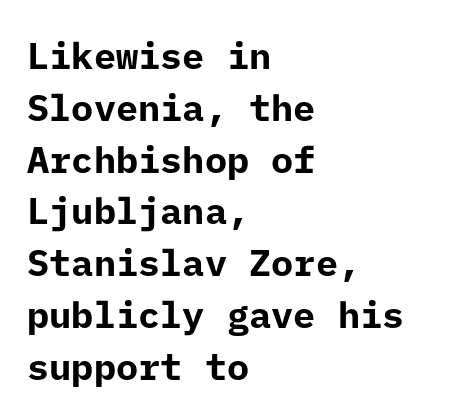
{"serif": "no", "italic": "no", "bold": "yes", "weight": "bold", "width": "normal", "stroke_contrast": "low", "x_height": "medium", "underline": "no", "align": "left", "line_spacing": "normal", "line_spacing_ratio": 1.4, "letter_spacing": "normal", "letter_spacing_em": 0.0, "glyph_px": 37}
